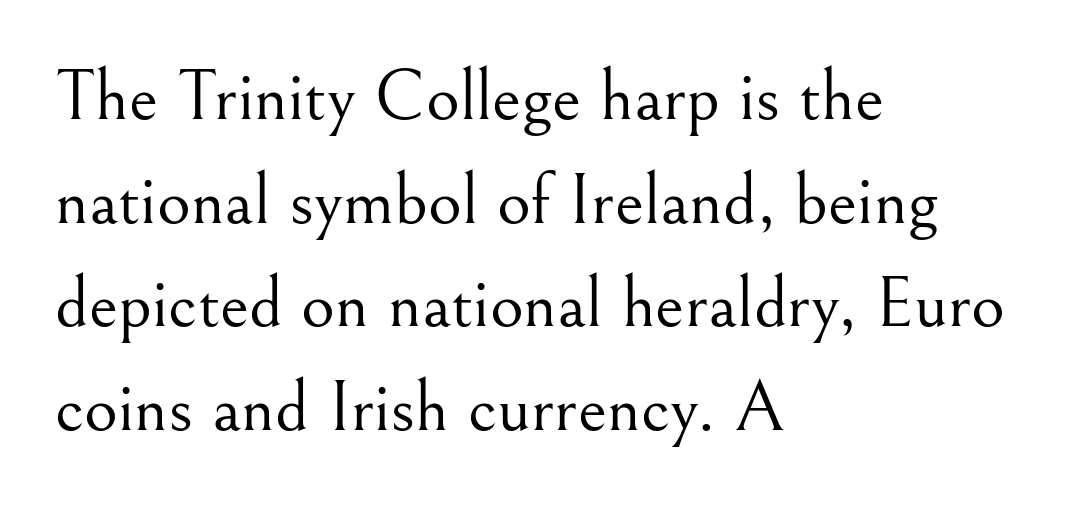
Q: Is the text bold? A: No.
Q: Is the text italic (slanted)? A: No, it is upright.
Q: Is the typeface a serif or a sans-serif typeface? A: Serif.
Q: Is the text underlined? A: No.
Q: How is the paragraph aligned? A: Left-aligned.
Q: Is the spacing between letters normal or unusually wide? A: Normal.
Q: Is the spacing between lines tight, normal or loose? A: Normal.
Q: Width (condensed, normal, or wide)? A: Normal.
Q: Stroke contrast? A: Medium.
Q: x-height? A: Small.
Q: Monospaced? A: No.
